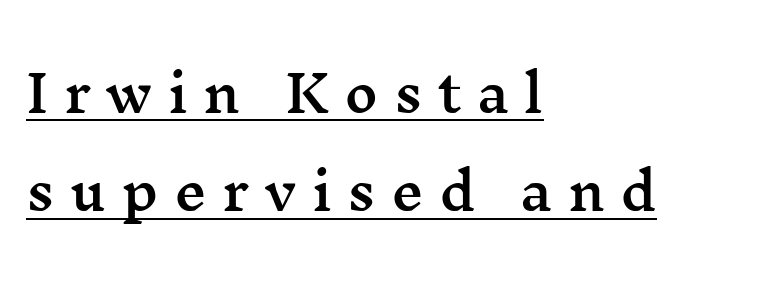
{"serif": "yes", "italic": "no", "width": "wide", "stroke_contrast": "medium", "x_height": "medium", "monospaced": "no", "underline": "yes", "align": "left", "line_spacing": "loose", "line_spacing_ratio": 1.93, "letter_spacing": "wide", "letter_spacing_em": 0.3, "glyph_px": 51}
